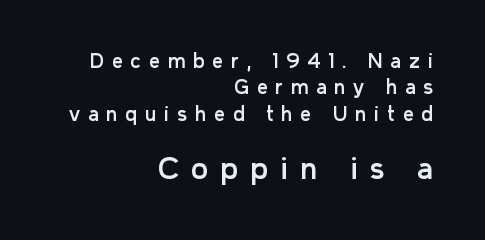
Notice how the stems are strictly vertical — no italics here. This sample has the flowing, uneven cadence of proportional lettering. Type without underlining. Larger block? The one below; the one above is distinctly smaller. Examine the stroke ends and you'll find no serifs.
